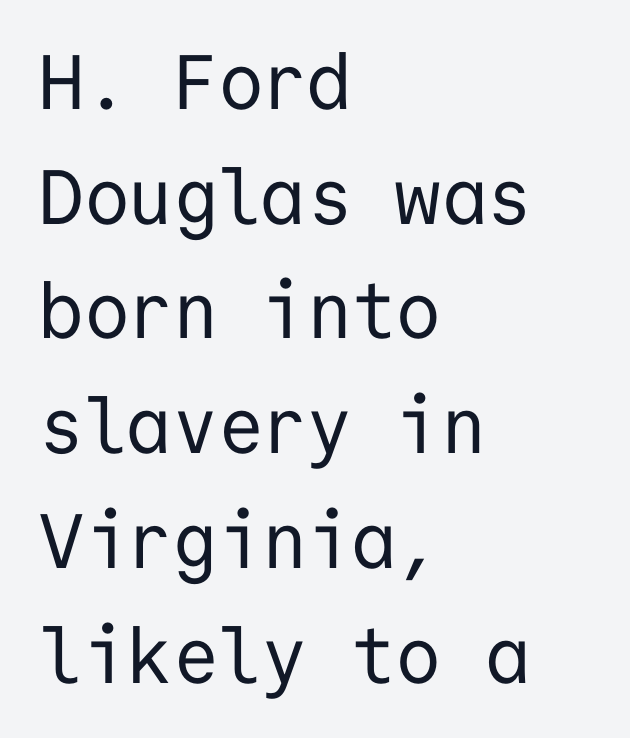
Q: Is the text bold? A: No.
Q: Is the text italic (slanted)? A: No, it is upright.
Q: Is the typeface a serif or a sans-serif typeface? A: Sans-serif.
Q: Is the text underlined? A: No.
Q: How is the paragraph aligned? A: Left-aligned.
Q: Is the spacing between letters normal or unusually wide? A: Normal.
Q: Is the spacing between lines tight, normal or loose? A: Normal.
Q: Width (condensed, normal, or wide)? A: Normal.
Q: Stroke contrast? A: Low.
Q: x-height? A: Medium.
Q: Monospaced? A: Yes.
